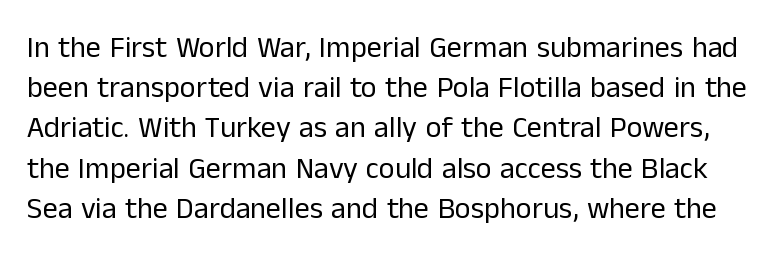
Q: Is the text bold? A: No.
Q: Is the text italic (slanted)? A: No, it is upright.
Q: Is the typeface a serif or a sans-serif typeface? A: Sans-serif.
Q: Is the text underlined? A: No.
Q: Is the spacing between letters normal or unusually wide? A: Normal.
Q: Is the spacing between lines tight, normal or loose? A: Normal.
Q: Width (condensed, normal, or wide)? A: Normal.
Q: Stroke contrast? A: Low.
Q: x-height? A: Medium.
Q: Monospaced? A: No.
